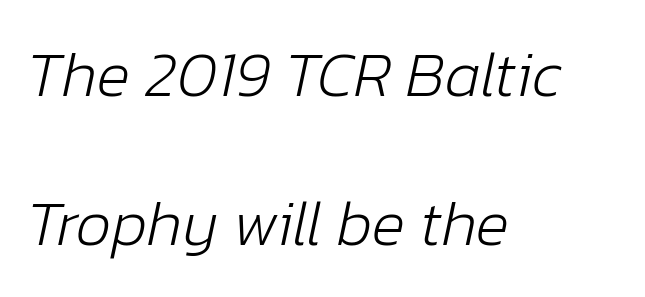
The image shows 63 px light type, italic (leaning right); set left-aligned, loose line spacing (2.37x), normal letter spacing, not underlined; low stroke contrast and a medium x-height.
